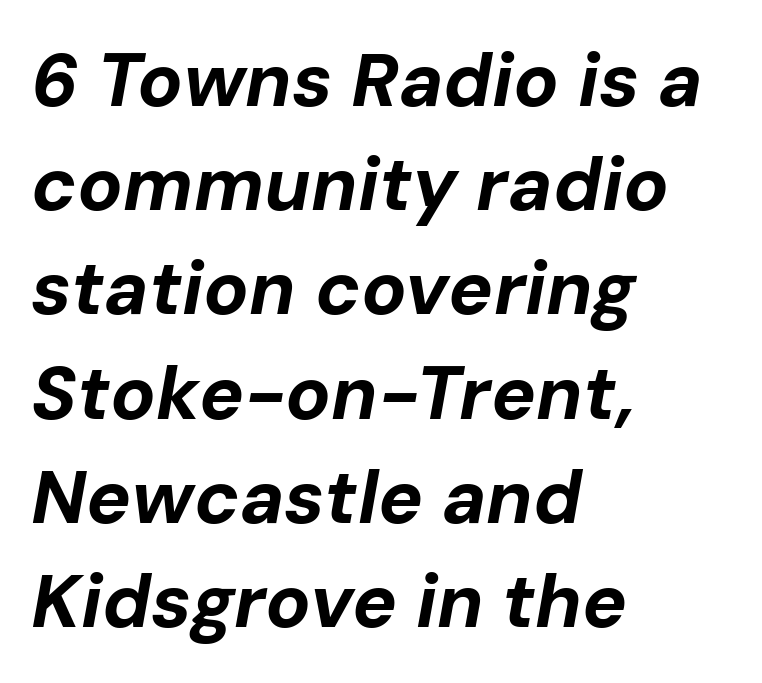
The image shows 75 px bold type, italic (leaning right); set left-aligned, normal line spacing (1.39x), normal letter spacing, not underlined; low stroke contrast and a medium x-height.
